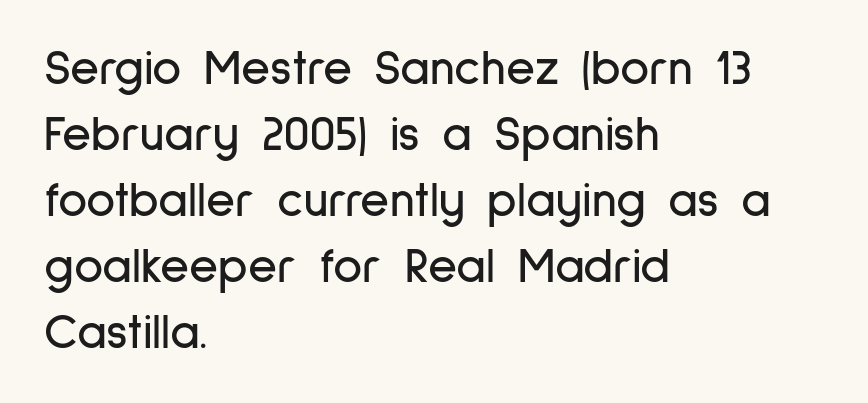
The image shows 50 px condensed sans-serif type, upright; set left-aligned, normal line spacing (1.32x), normal letter spacing, not underlined; low stroke contrast and a medium x-height.
